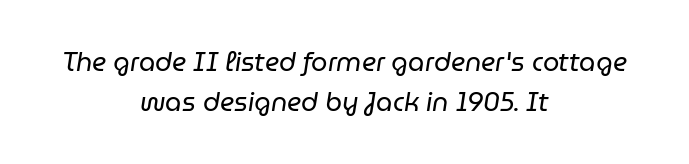
Q: Is the text bold? A: No.
Q: Is the text italic (slanted)? A: Yes, it leans right by about 9 degrees.
Q: Is the text underlined? A: No.
Q: How is the paragraph aligned? A: Centered.
Q: Is the spacing between letters normal or unusually wide? A: Normal.
Q: Is the spacing between lines tight, normal or loose? A: Normal.
